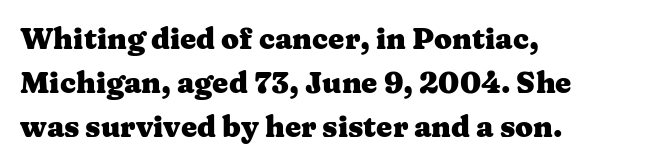
Q: Is the text bold? A: Yes.
Q: Is the text italic (slanted)? A: No, it is upright.
Q: Is the typeface a serif or a sans-serif typeface? A: Serif.
Q: Is the text underlined? A: No.
Q: How is the paragraph aligned? A: Left-aligned.
Q: Is the spacing between letters normal or unusually wide? A: Normal.
Q: Is the spacing between lines tight, normal or loose? A: Normal.
Q: Width (condensed, normal, or wide)? A: Wide.
Q: Stroke contrast? A: Medium.
Q: x-height? A: Medium.
Q: Monospaced? A: No.
